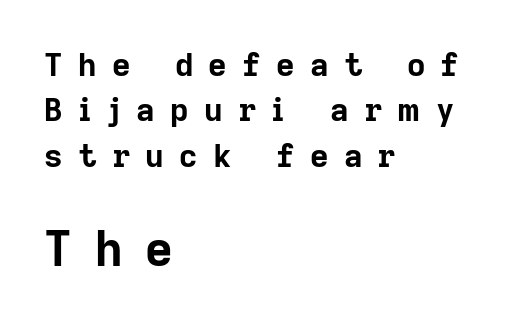
{"serif": "no", "italic": "no", "bold": "yes", "weight": "bold", "width": "normal", "stroke_contrast": "low", "x_height": "medium", "monospaced": "no", "underline": "no", "align": "left", "line_spacing": "normal", "line_spacing_ratio": 1.42, "letter_spacing": "wide", "letter_spacing_em": 0.48, "larger_block": "second", "size_ratio": 1.5, "glyph_px": 48}
